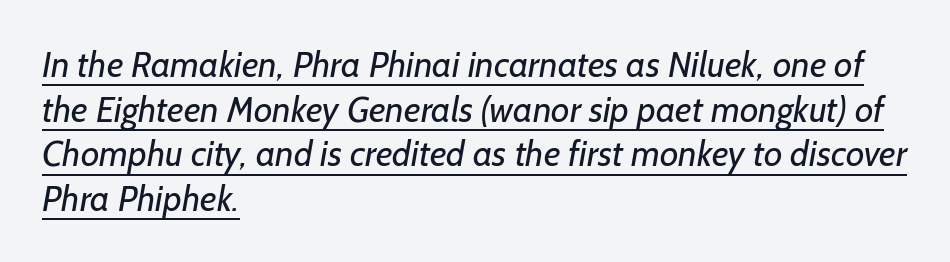
Q: Is the text bold? A: No.
Q: Is the typeface a serif or a sans-serif typeface? A: Sans-serif.
Q: Is the text underlined? A: Yes.
Q: How is the paragraph aligned? A: Left-aligned.
Q: Is the spacing between letters normal or unusually wide? A: Normal.
Q: Width (condensed, normal, or wide)? A: Normal.
Q: Stroke contrast? A: Low.
Q: x-height? A: Medium.
Q: Monospaced? A: No.
